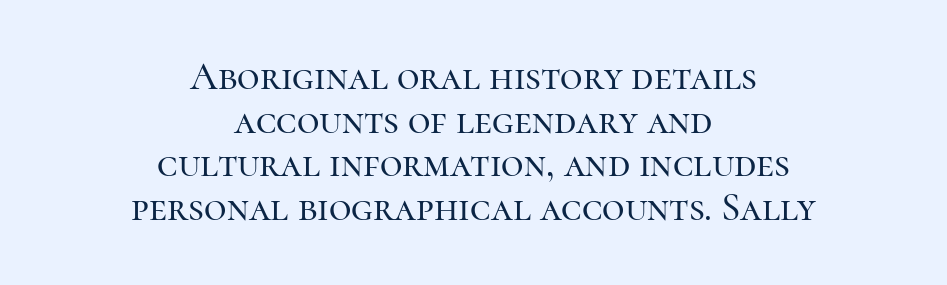
{"serif": "yes", "italic": "no", "width": "normal", "stroke_contrast": "high", "x_height": "medium", "monospaced": "no", "underline": "no", "align": "center", "line_spacing": "tight", "line_spacing_ratio": 1.12, "letter_spacing": "normal", "letter_spacing_em": 0.0, "glyph_px": 39}
